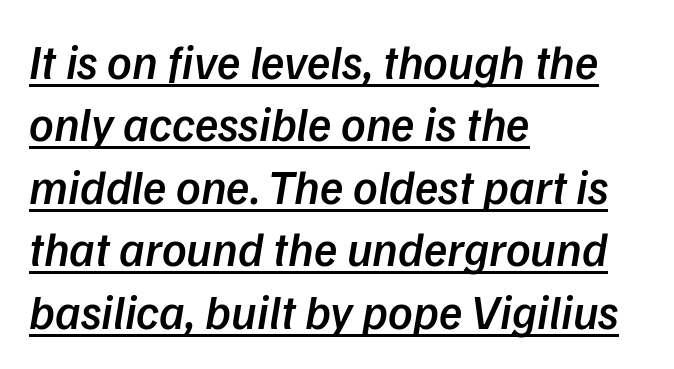
Q: Is the text bold? A: Semi-bold.
Q: Is the typeface a serif or a sans-serif typeface? A: Sans-serif.
Q: Is the text underlined? A: Yes.
Q: How is the paragraph aligned? A: Left-aligned.
Q: Is the spacing between letters normal or unusually wide? A: Normal.
Q: Is the spacing between lines tight, normal or loose? A: Normal.
Q: Width (condensed, normal, or wide)? A: Normal.
Q: Stroke contrast? A: Low.
Q: x-height? A: Medium.
Q: Monospaced? A: No.
